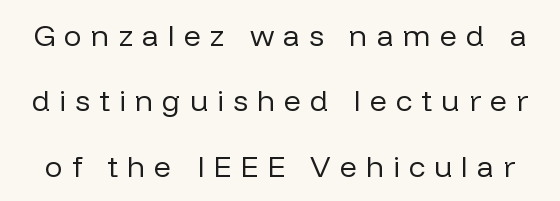
The image shows 30 px regular-weight sans-serif type, upright; set loose line spacing (2.18x), unusually wide letter spacing (+0.3 em), not underlined; low stroke contrast and a medium x-height.
